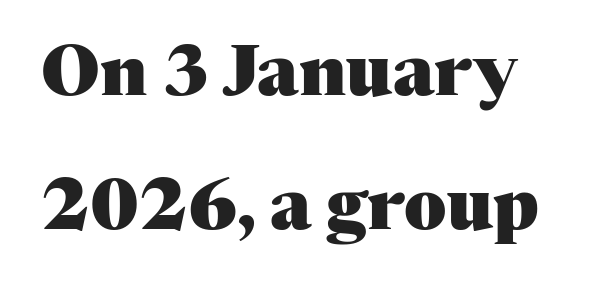
{"serif": "yes", "italic": "no", "bold": "yes", "weight": "heavy", "width": "normal", "stroke_contrast": "medium", "x_height": "medium", "monospaced": "no", "underline": "no", "align": "left", "line_spacing": "loose", "line_spacing_ratio": 1.91, "letter_spacing": "normal", "letter_spacing_em": 0.0, "glyph_px": 70}
